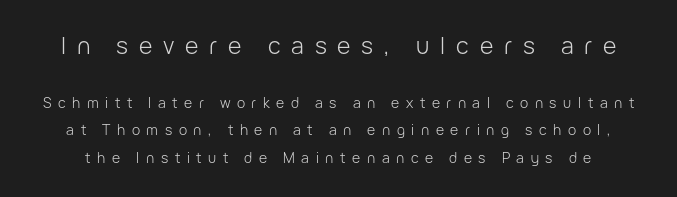
The cut favours lightness, reaching ordinary text weight at its darkest. Words appear elongated and porous because spacing is wide. The composition opens big and finishes small. The passage shown is not underscored anywhere. This block would shrink considerably if given ordinary leading; it's expanded now. No italicization has been applied; the sample stays upright.
